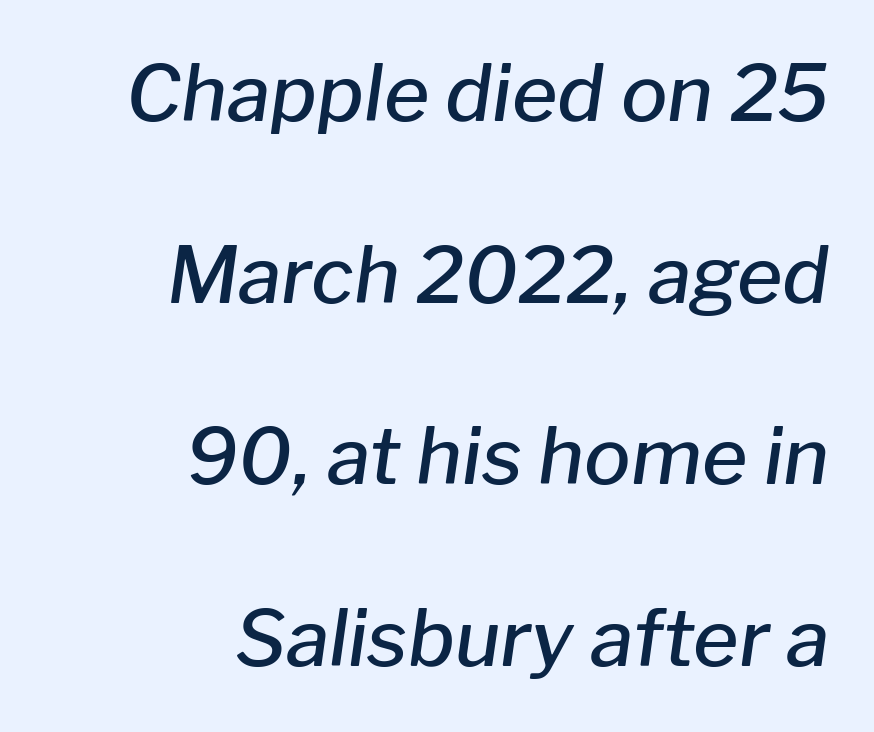
Is the type slanted? Yes — the strokes lean at a clear angle. The passage shown stacks its lines with a broad gap. Think of a printed novel: that variable character pitch is what you see here. If you drew a ruler down the right edge, every line would touch it.
